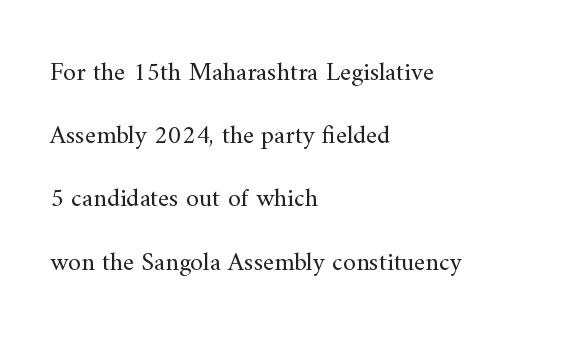
Characters follow at the spacing the type designer built in. Vertical stems look standard width or narrower in stroke. The letters stand upright; this is a roman face. Line beginnings align vertically; line endings do not. The glyphs are unaccompanied by any horizontal stroke below them. Compared with typical paragraphs, the rows here are farther apart.
